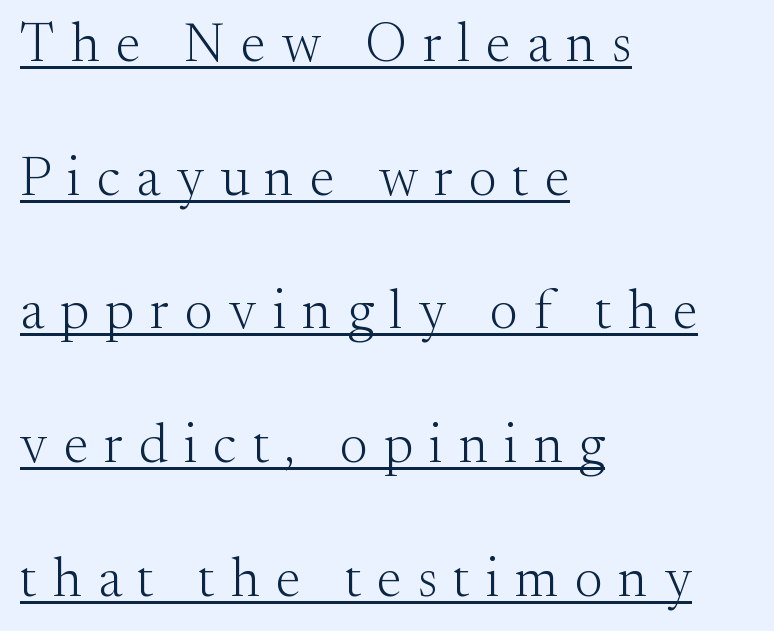
{"serif": "yes", "italic": "no", "bold": "no", "weight": "light", "width": "normal", "stroke_contrast": "medium", "x_height": "small", "monospaced": "no", "underline": "yes", "align": "left", "line_spacing": "loose", "line_spacing_ratio": 2.43, "letter_spacing": "wide", "letter_spacing_em": 0.29, "glyph_px": 55}
